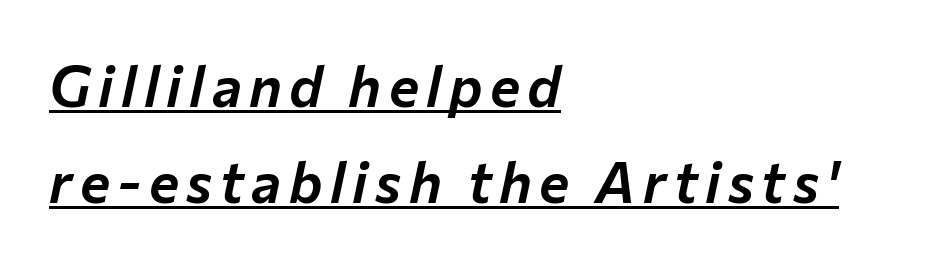
It's the slanting kind of type. Spacing verdict: proportional, widths tailored to each character. Casual observation: everything's shoved over to the left. The vertical gap from one line to the next is medium. Like a heading marked for emphasis, these lines bear an underscore.
